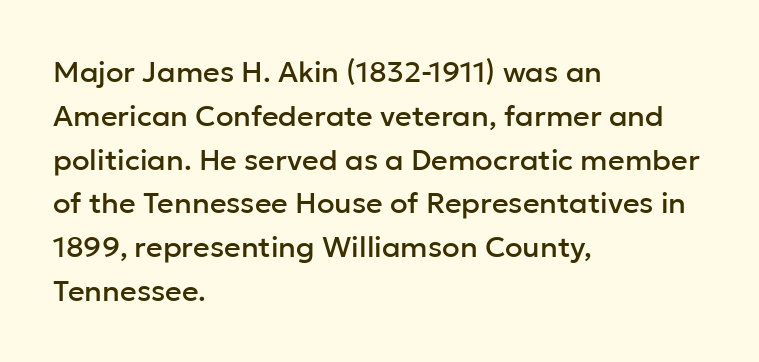
The image shows 29 px sans-serif type, upright; set left-aligned, normal line spacing (1.51x), normal letter spacing, not underlined; low stroke contrast and a medium x-height.
